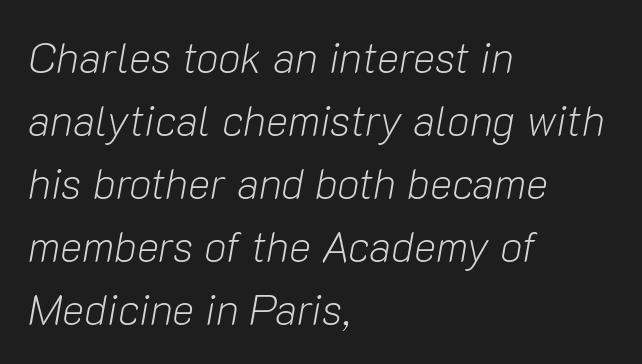
Q: Is the text bold? A: No.
Q: Is the text italic (slanted)? A: Yes, it leans right by about 10 degrees.
Q: Is the text underlined? A: No.
Q: How is the paragraph aligned? A: Left-aligned.
Q: Is the spacing between letters normal or unusually wide? A: Normal.
Q: Is the spacing between lines tight, normal or loose? A: Normal.
Q: Width (condensed, normal, or wide)? A: Normal.
Q: Stroke contrast? A: Low.
Q: x-height? A: Medium.
Q: Monospaced? A: No.
